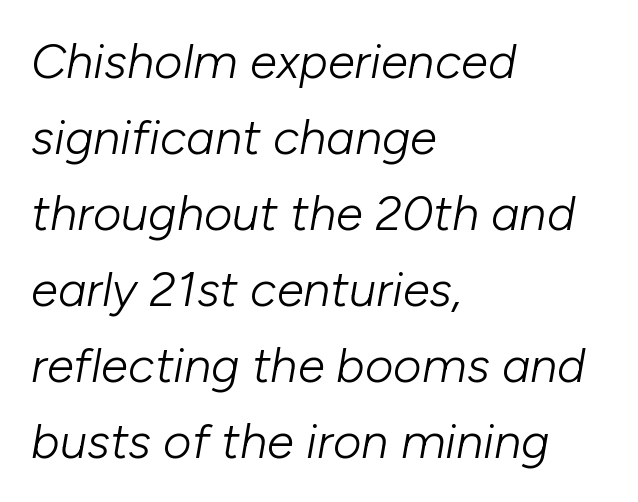
{"italic": "yes", "lean": "right", "slant_degrees": 10, "bold": "no", "weight": "light", "width": "normal", "stroke_contrast": "low", "x_height": "medium", "monospaced": "no", "underline": "no", "align": "left", "line_spacing": "normal", "line_spacing_ratio": 1.55, "letter_spacing": "normal", "letter_spacing_em": 0.0, "glyph_px": 49}
